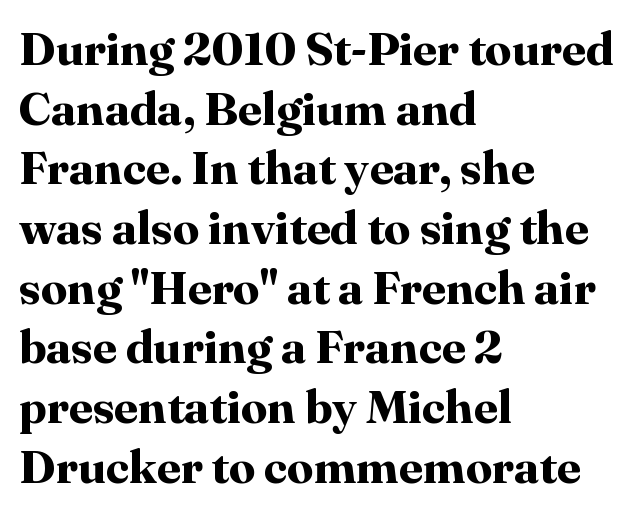
{"serif": "yes", "italic": "no", "bold": "yes", "weight": "bold", "width": "normal", "stroke_contrast": "high", "x_height": "medium", "monospaced": "no", "underline": "no", "align": "left", "line_spacing": "normal", "line_spacing_ratio": 1.27, "letter_spacing": "normal", "letter_spacing_em": 0.0, "glyph_px": 47}
